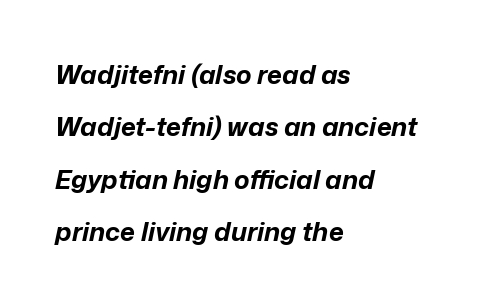
The paragraph has a hard left edge and a soft right edge. Default kerning and tracking; the words read as compact shapes. Weight: bold. Vertically, the passage feels expansive, rows floating well apart. No word sits above an underline. The passage shown leans; its letterforms are oblique.
